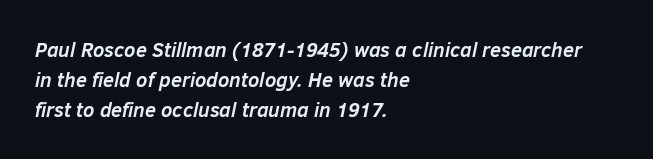
Q: Is the text bold? A: Yes.
Q: Is the text italic (slanted)? A: Yes, it leans right by about 12 degrees.
Q: Is the text underlined? A: No.
Q: How is the paragraph aligned? A: Left-aligned.
Q: Is the spacing between letters normal or unusually wide? A: Normal.
Q: Is the spacing between lines tight, normal or loose? A: Normal.
